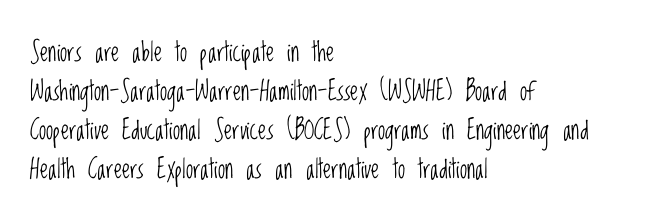
The image shows 26 px text type, upright; set left-aligned, normal line spacing (1.5x), normal letter spacing, not underlined.
